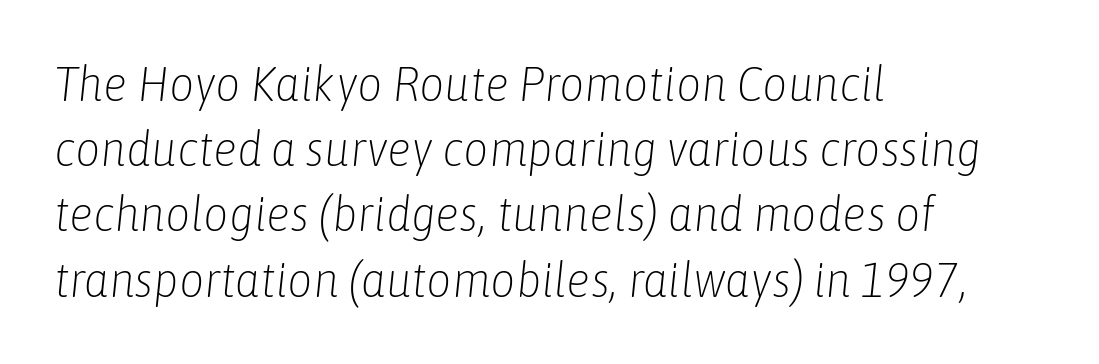
Q: Is the text bold? A: No.
Q: Is the text italic (slanted)? A: Yes, it leans right by about 6 degrees.
Q: Is the text underlined? A: No.
Q: How is the paragraph aligned? A: Left-aligned.
Q: Is the spacing between letters normal or unusually wide? A: Normal.
Q: Is the spacing between lines tight, normal or loose? A: Normal.
Q: Width (condensed, normal, or wide)? A: Condensed.
Q: Stroke contrast? A: Low.
Q: x-height? A: Medium.
Q: Monospaced? A: No.
